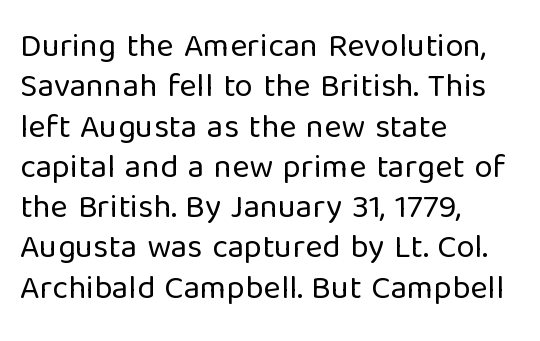
The image shows 33 px regular-weight sans-serif type, upright; set left-aligned, line spacing 1.22x, normal letter spacing, not underlined; low stroke contrast and a medium x-height.
